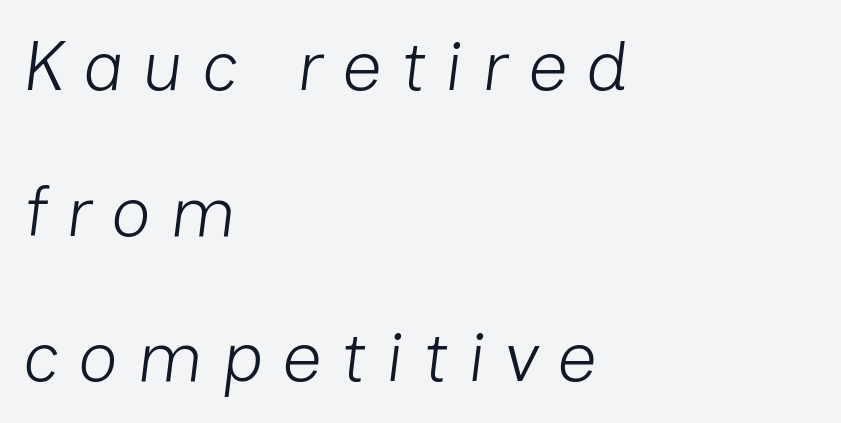
The image shows 70 px light type, italic (leaning right); set left-aligned, loose line spacing (2.08x), unusually wide letter spacing (+0.27 em), not underlined; low stroke contrast and a medium x-height.
